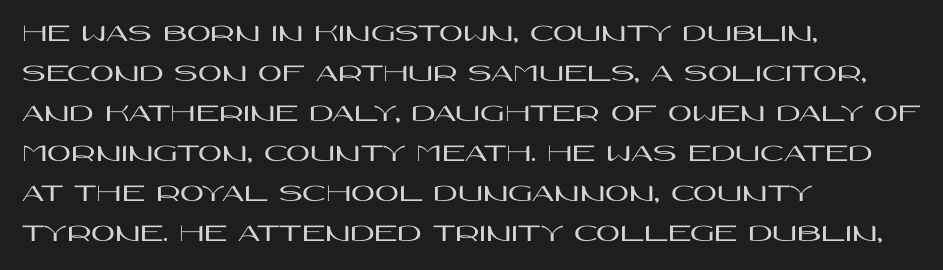
The image shows 26 px text type, upright; set left-aligned, normal line spacing (1.54x), normal letter spacing, not underlined.
